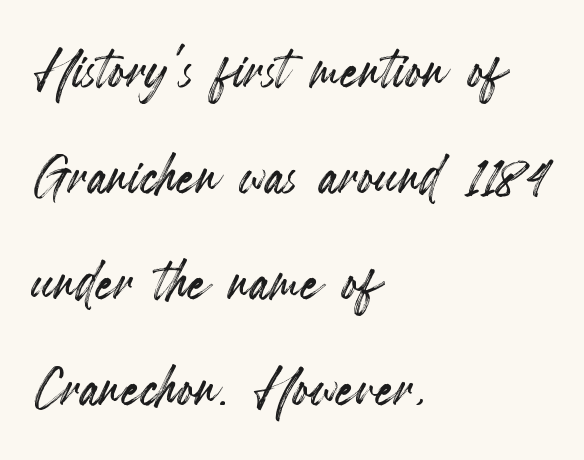
{"width": "condensed", "x_height": "small", "monospaced": "no", "underline": "no", "align": "left", "line_spacing": "normal", "line_spacing_ratio": 1.47, "letter_spacing": "normal", "letter_spacing_em": 0.0, "glyph_px": 72}
